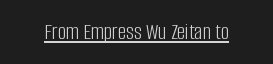
The image shows 23 px text type, upright; set normal letter spacing, underlined.
